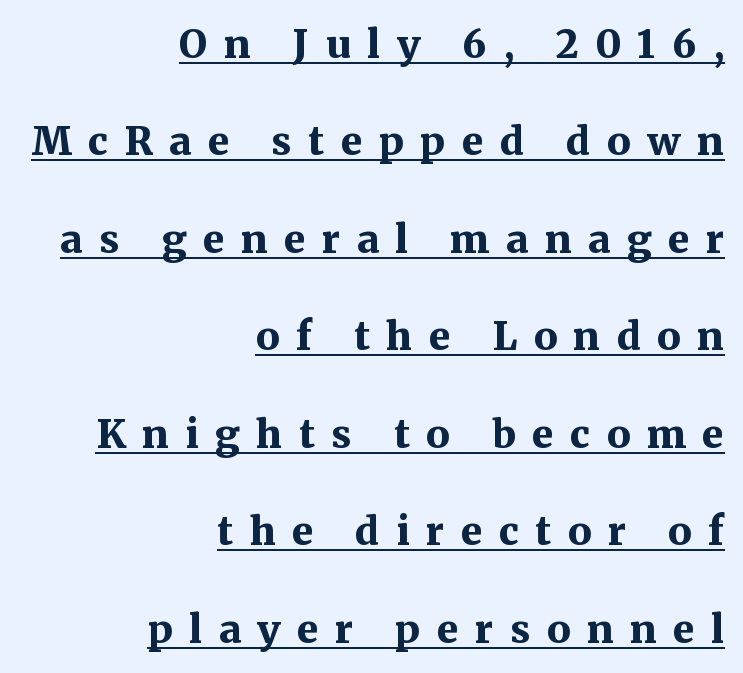
{"serif": "yes", "italic": "no", "bold": "yes", "weight": "bold", "width": "normal", "stroke_contrast": "medium", "x_height": "medium", "monospaced": "no", "underline": "yes", "align": "right", "line_spacing": "loose", "line_spacing_ratio": 2.5, "letter_spacing": "wide", "letter_spacing_em": 0.42, "glyph_px": 39}
